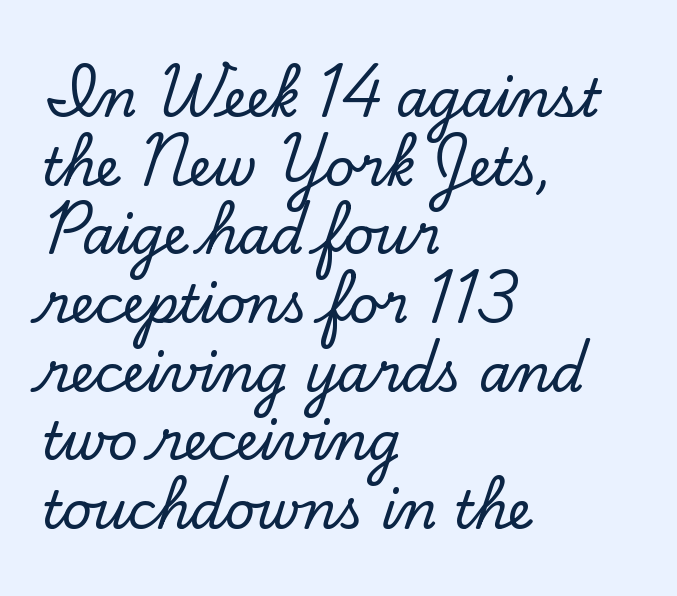
Q: Is the text italic (slanted)? A: Yes.
Q: Is the typeface a serif or a sans-serif typeface? A: Serif.
Q: Is the text underlined? A: No.
Q: How is the paragraph aligned? A: Left-aligned.
Q: Is the spacing between letters normal or unusually wide? A: Normal.
Q: Is the spacing between lines tight, normal or loose? A: Normal.
Q: Width (condensed, normal, or wide)? A: Normal.
Q: Stroke contrast? A: Low.
Q: x-height? A: Small.
Q: Monospaced? A: No.
